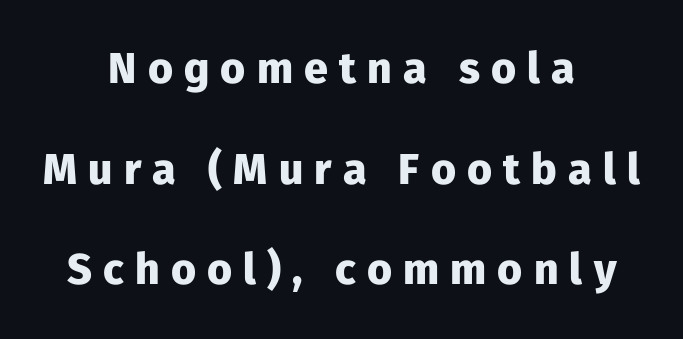
The image shows 43 px heavy sans-serif type, upright; set centered, loose line spacing (2.34x), unusually wide letter spacing (+0.26 em), not underlined; low stroke contrast and a medium x-height.
